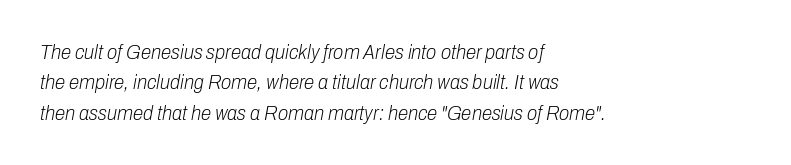
The image shows 21 px text type, italic (leaning right); set left-aligned, normal line spacing (1.45x), normal letter spacing, not underlined.
